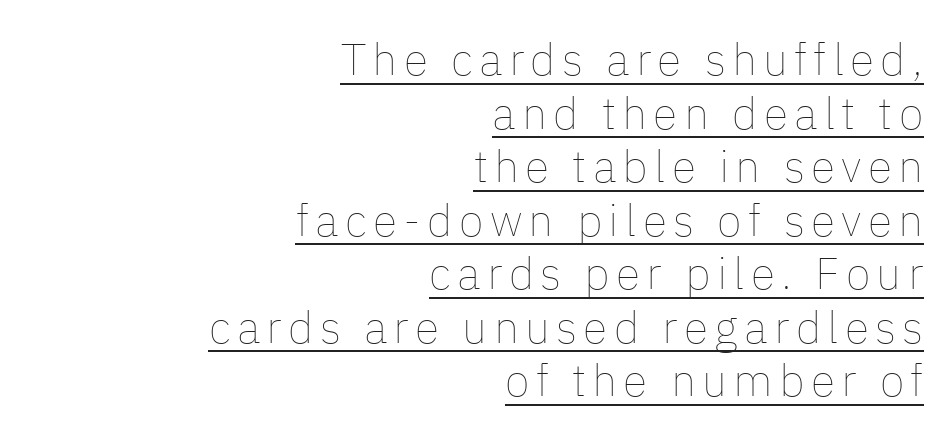
Every character sits straight up, as roman type does. Weight: not bold — regular or lighter. Is this a fixed-width face? No — the glyphs have proportional, varying widths. A typographer would call this underscored text.
